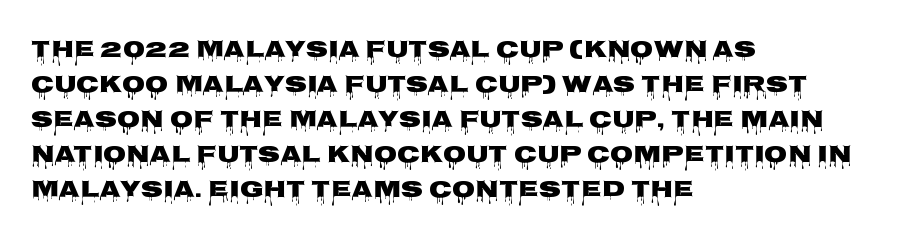
{"italic": "no", "bold": "yes", "underline": "no", "align": "left", "line_spacing": "normal", "line_spacing_ratio": 1.46, "letter_spacing": "normal", "letter_spacing_em": 0.0, "glyph_px": 24}
